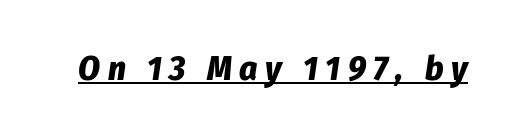
Each letter keeps its own natural width here, so spacing adapts to shape. Tall strokes in this sample are angled rather than plumb. Strokes here are thick enough to call this a true bold. Students, note that the glyphs here are deliberately spaced far apart. Notice how a bar underscores the lettering throughout.
